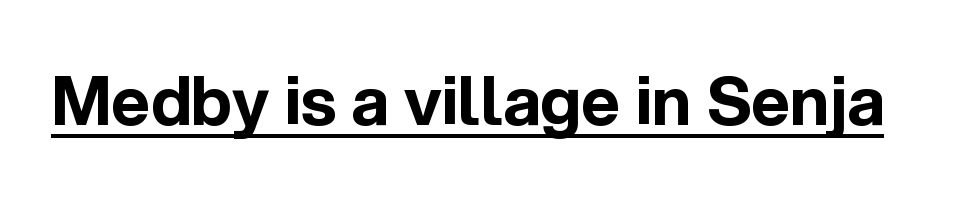
{"serif": "no", "italic": "no", "bold": "yes", "weight": "bold", "width": "normal", "x_height": "medium", "monospaced": "no", "underline": "yes", "letter_spacing": "normal", "letter_spacing_em": 0.0, "glyph_px": 67}
